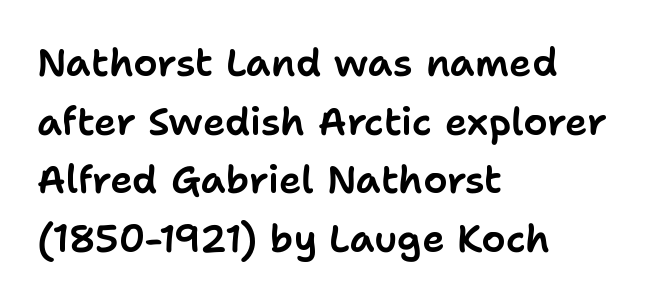
Where is the straight margin? On the left. One glance says typical: line gaps are just what's usual. Is this a fixed-width face? No — the glyphs have proportional, varying widths. A sans-serif font was chosen for this passage. Decoration check: the copy has no underline. No italicization has been applied; the sample stays upright.
